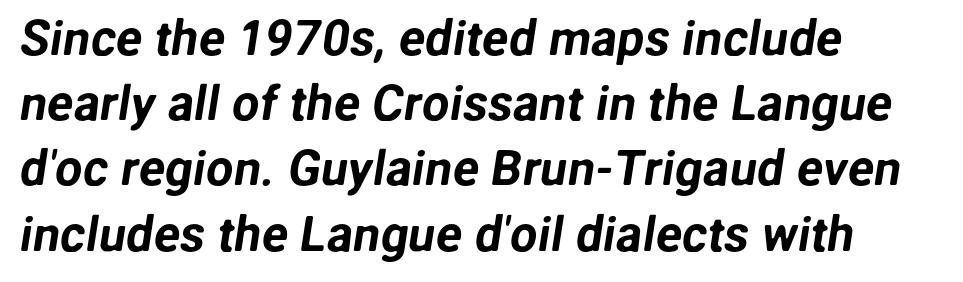
The image shows 49 px sans-serif type; set left-aligned, normal line spacing (1.33x), normal letter spacing, not underlined; low stroke contrast and a medium x-height.
